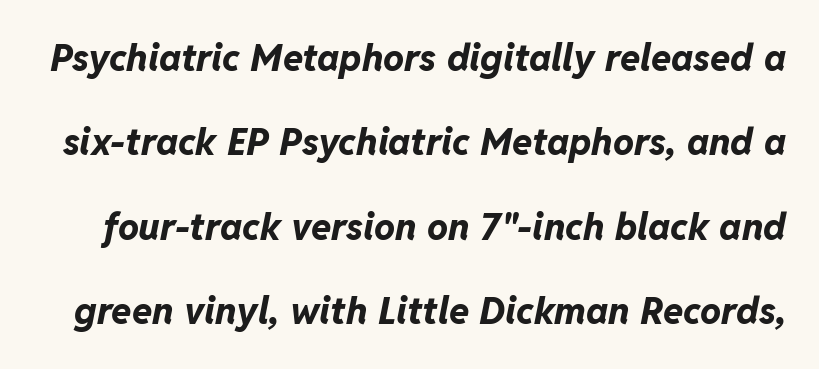
The line texture is even and compact thanks to regular tracking. Does the lettering tilt? It does — this is italic. Whoever set this chose breathing room over compactness in the vertical rhythm. Each row of text sits above clean, open space.
